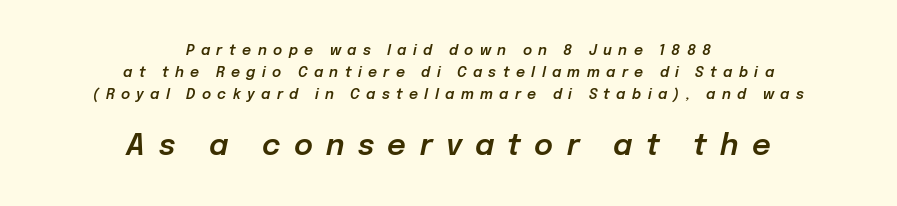
Q: Is the text italic (slanted)? A: Yes, it leans right by about 12 degrees.
Q: Is the text underlined? A: No.
Q: How is the paragraph aligned? A: Centered.
Q: Is the spacing between letters normal or unusually wide? A: Unusually wide.
Q: Is the spacing between lines tight, normal or loose? A: Normal.
Q: Which block of text is set in a larger size, the first (top) or the second (bottom)? A: The second (bottom) one.
Q: Width (condensed, normal, or wide)? A: Normal.
Q: Stroke contrast? A: Low.
Q: x-height? A: Medium.
Q: Monospaced? A: No.
